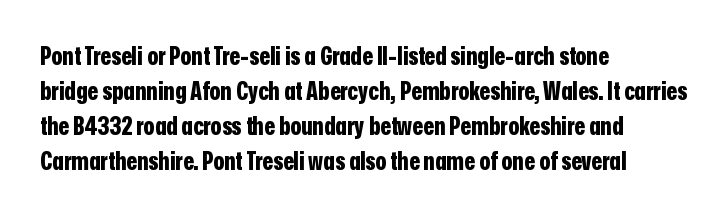
Q: Is the text bold? A: Yes.
Q: Is the text italic (slanted)? A: No, it is upright.
Q: Is the text underlined? A: No.
Q: How is the paragraph aligned? A: Left-aligned.
Q: Is the spacing between letters normal or unusually wide? A: Normal.
Q: Is the spacing between lines tight, normal or loose? A: Normal.
